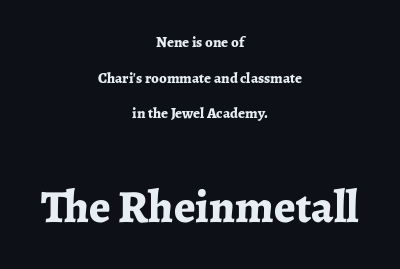
You could fit nearly another row in the gap between these rows. Teacher's note: observe the equal gaps on both sides — that is centered alignment. Varying glyph widths throughout — classic text-font behaviour. The strokes are fattened all the way to bold.
